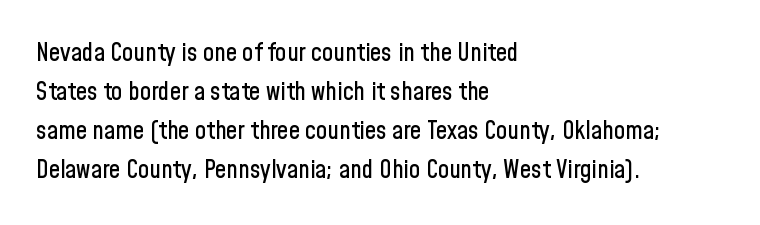
The horizontal fit of the characters is conventional and even. The passage shown stacks its lines at a standard gap. The letters stand straight up with perfectly vertical stems. Descender tails drop into unmarked territory. Is the block centered? No — it sits flush against the left margin.
